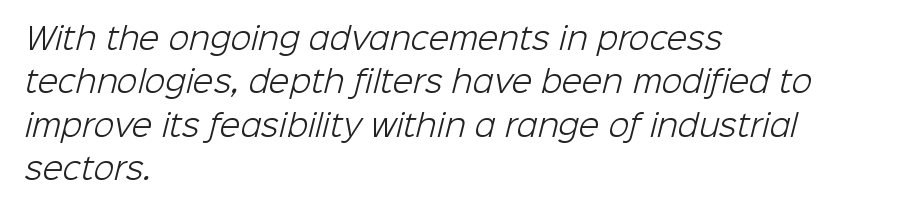
Students, note that the glyphs here touch the page at normal intervals. Weight class: somewhere from thin through regular. Line spacing here is normal. These lines are composed in type without serifs.
